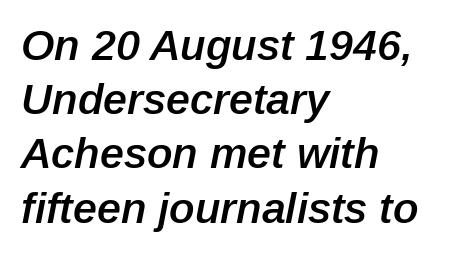
{"italic": "yes", "lean": "right", "slant_degrees": 12, "bold": "semi", "weight": "semibold", "width": "normal", "stroke_contrast": "low", "x_height": "medium", "monospaced": "no", "underline": "no", "align": "left", "line_spacing": "normal", "line_spacing_ratio": 1.26, "letter_spacing": "normal", "letter_spacing_em": 0.0, "glyph_px": 43}
